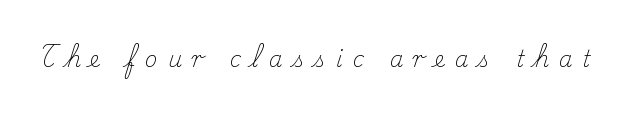
Q: Is the text bold? A: No.
Q: Is the text italic (slanted)? A: Yes.
Q: Is the text underlined? A: No.
Q: Is the spacing between letters normal or unusually wide? A: Unusually wide.
